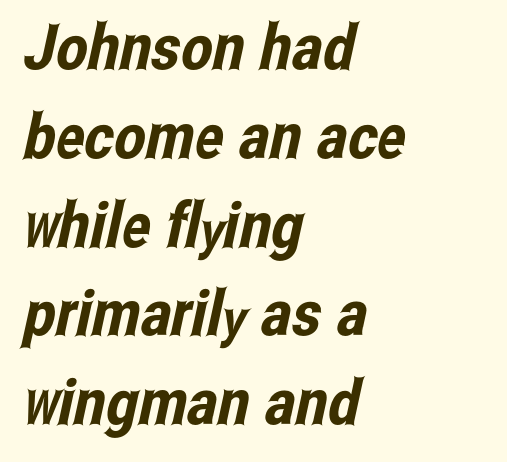
Caption: multi-line text, flush left, ragged right. Bare-footed words on every line. The passage shown stacks its lines at a standard gap. Note the varied advance widths — an 'i' is clearly narrower than an 'm'. Between one letter and the next there's only the usual sliver of space.
